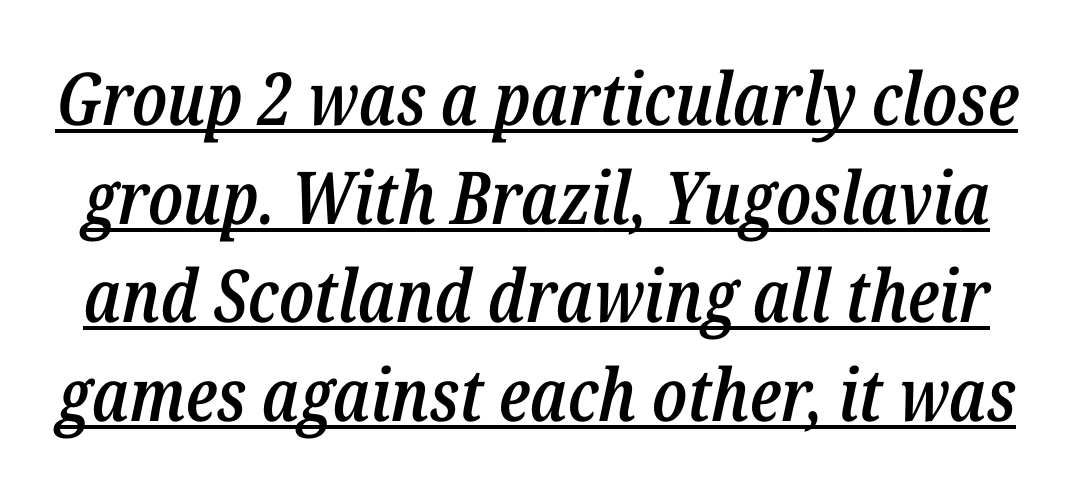
The passage shown is semibold, sitting just below true bold. What decoration does the sample have? An underline. Varying glyph widths throughout — classic text-font behaviour. This sample uses plain, unmodified letter spacing.
